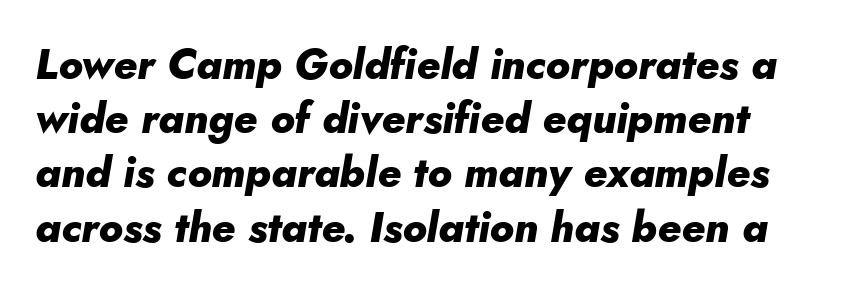
Quick note: underline off. Honestly, the letter spacing is just normal — you wouldn't notice it. Rendered with sloped, italic letterforms. Weight check: bold — yes, fully. Students, observe: this is what conventionally led text looks like.
